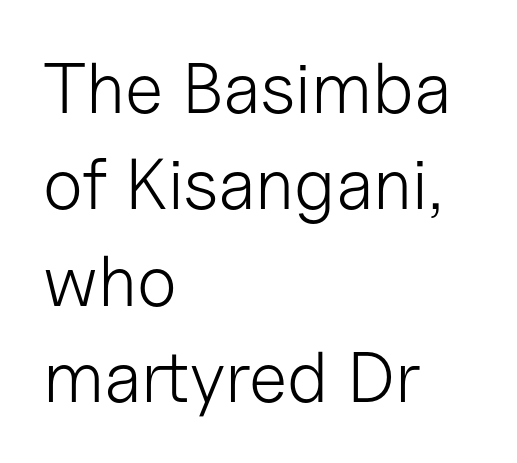
Q: Is the text bold? A: No.
Q: Is the text italic (slanted)? A: No, it is upright.
Q: Is the typeface a serif or a sans-serif typeface? A: Sans-serif.
Q: Is the text underlined? A: No.
Q: How is the paragraph aligned? A: Left-aligned.
Q: Is the spacing between letters normal or unusually wide? A: Normal.
Q: Is the spacing between lines tight, normal or loose? A: Normal.
Q: Width (condensed, normal, or wide)? A: Normal.
Q: Stroke contrast? A: Low.
Q: x-height? A: Medium.
Q: Monospaced? A: No.
